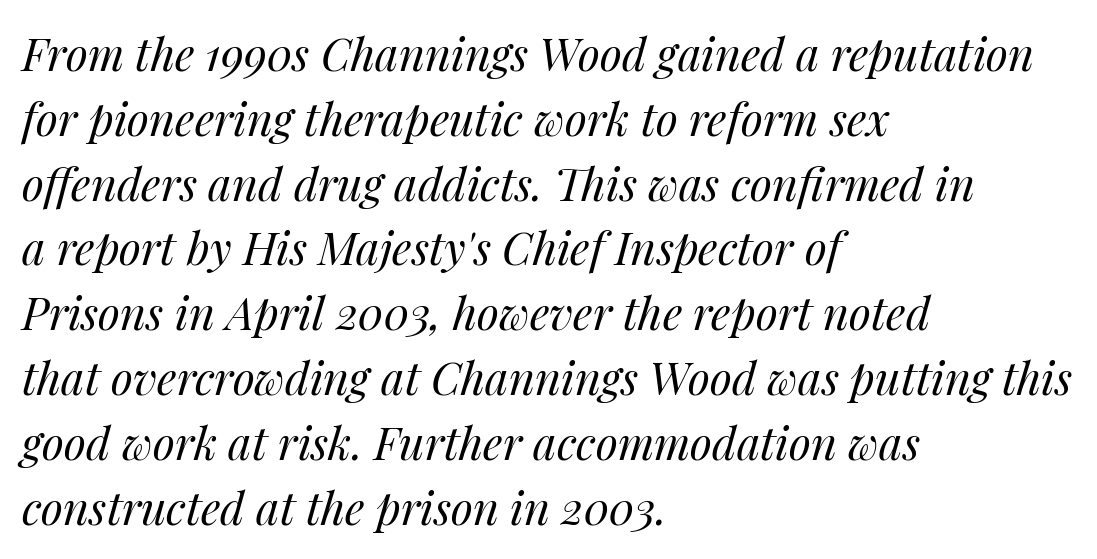
{"italic": "yes", "lean": "right", "slant_degrees": 14, "bold": "no", "weight": "regular", "width": "normal", "stroke_contrast": "medium", "x_height": "medium", "monospaced": "no", "underline": "no", "align": "left", "line_spacing": "normal", "line_spacing_ratio": 1.44, "letter_spacing": "normal", "letter_spacing_em": 0.0, "glyph_px": 45}
